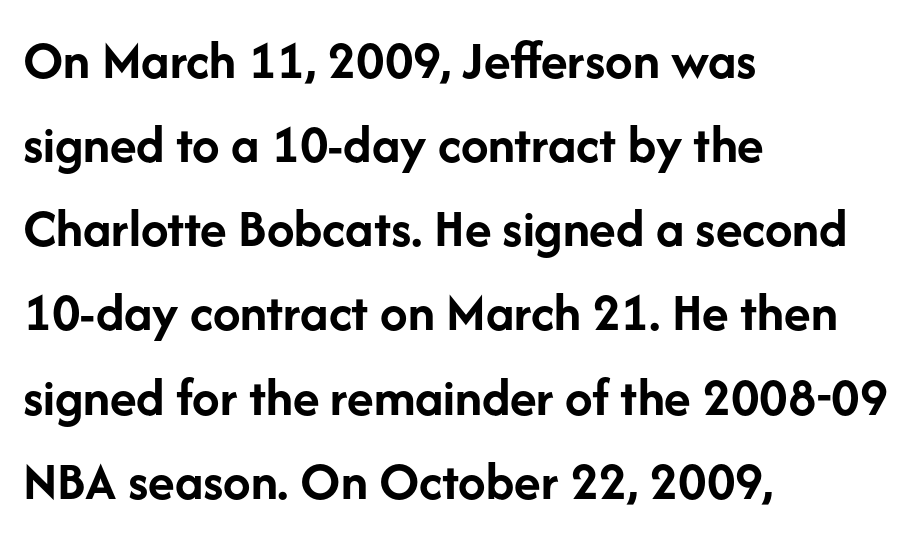
The strip under each line holds only bare page. Emphasis by weight is at full strength: bold. Caption: multi-line text, flush left, ragged right. The letters stand upright; this is a roman face. Check where the strokes stop: nothing finishes them off — pure sans.
